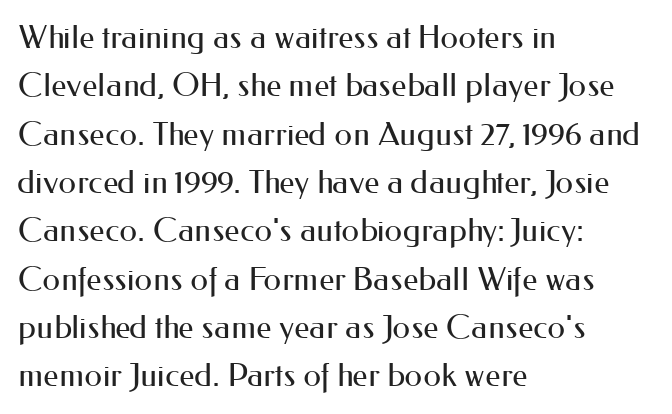
The image shows 32 px regular-weight sans-serif type, upright; set left-aligned, normal line spacing (1.51x), normal letter spacing, not underlined; medium stroke contrast and a small x-height.
